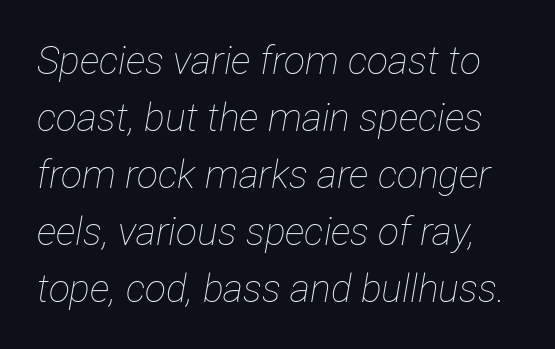
Q: Is the text bold? A: No.
Q: Is the text italic (slanted)? A: Yes, it leans right by about 12 degrees.
Q: Is the text underlined? A: No.
Q: Is the spacing between letters normal or unusually wide? A: Normal.
Q: Is the spacing between lines tight, normal or loose? A: Normal.
Q: Width (condensed, normal, or wide)? A: Condensed.
Q: Stroke contrast? A: Low.
Q: x-height? A: Medium.
Q: Monospaced? A: No.
